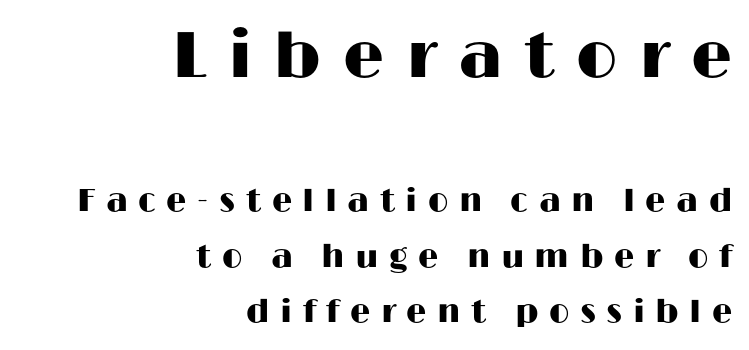
Q: Is the text italic (slanted)? A: No, it is upright.
Q: Is the typeface a serif or a sans-serif typeface? A: Sans-serif.
Q: Is the text underlined? A: No.
Q: How is the paragraph aligned? A: Right-aligned.
Q: Is the spacing between letters normal or unusually wide? A: Unusually wide.
Q: Which block of text is set in a larger size, the first (top) or the second (bottom)? A: The first (top) one.
Q: Width (condensed, normal, or wide)? A: Wide.
Q: Stroke contrast? A: High.
Q: x-height? A: Medium.
Q: Monospaced? A: No.
